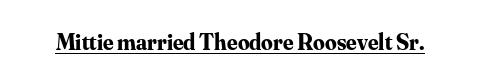
The image shows 23 px bold type, upright; set normal letter spacing, underlined.
